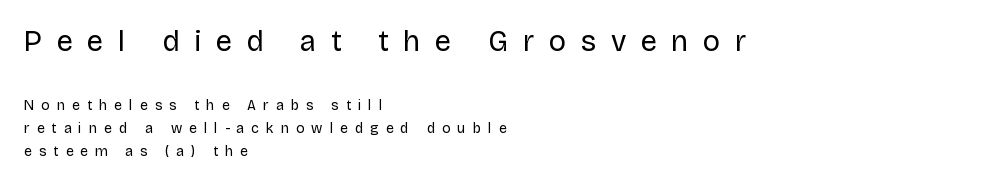
{"serif": "no", "italic": "no", "bold": "no", "weight": "regular", "width": "normal", "stroke_contrast": "low", "x_height": "large", "monospaced": "no", "underline": "no", "align": "left", "line_spacing": "normal", "line_spacing_ratio": 1.67, "letter_spacing": "wide", "letter_spacing_em": 0.5, "larger_block": "first", "size_ratio": 2.07, "glyph_px": 29}
